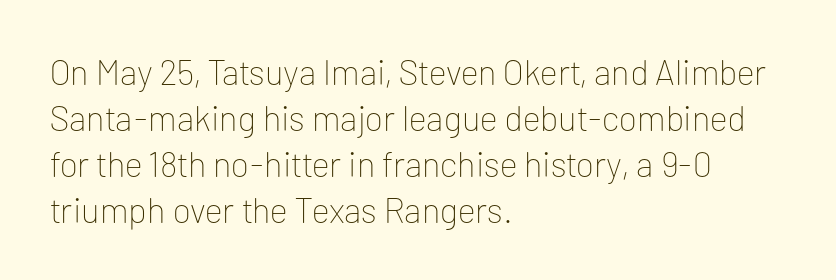
{"serif": "no", "italic": "no", "bold": "no", "weight": "thin", "width": "normal", "stroke_contrast": "low", "x_height": "medium", "monospaced": "no", "underline": "no", "align": "left", "line_spacing": "normal", "line_spacing_ratio": 1.31, "letter_spacing": "normal", "letter_spacing_em": 0.0, "glyph_px": 35}
